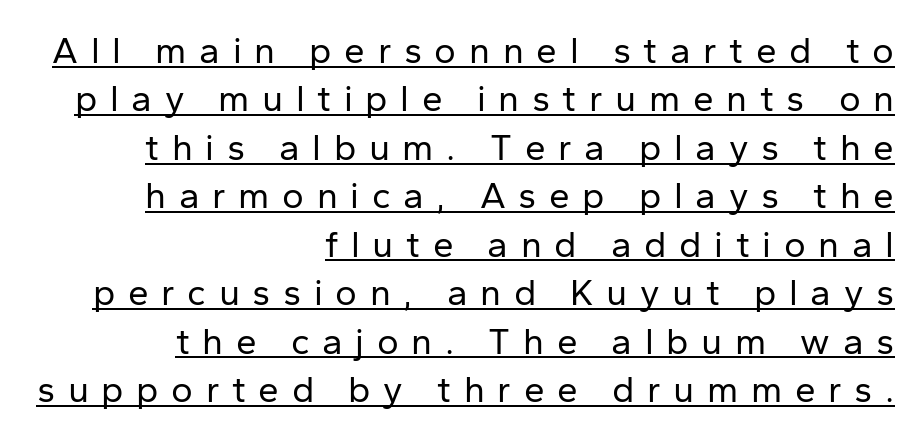
{"serif": "no", "italic": "no", "bold": "no", "weight": "regular", "width": "normal", "stroke_contrast": "low", "x_height": "medium", "monospaced": "no", "underline": "yes", "align": "right", "line_spacing": "normal", "line_spacing_ratio": 1.31, "letter_spacing": "wide", "letter_spacing_em": 0.34, "glyph_px": 37}
